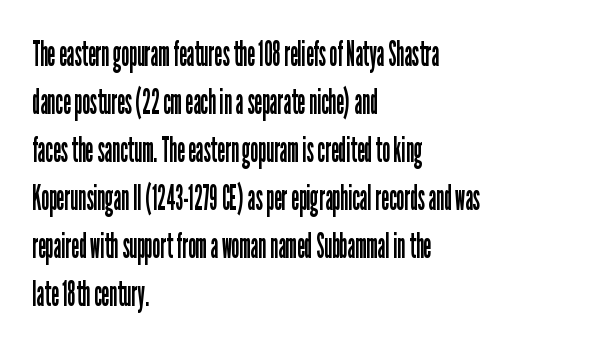
{"serif": "no", "italic": "no", "bold": "no", "weight": "regular", "width": "condensed", "stroke_contrast": "low", "x_height": "medium", "monospaced": "no", "underline": "no", "align": "left", "line_spacing": "normal", "line_spacing_ratio": 1.37, "letter_spacing": "normal", "letter_spacing_em": 0.0, "glyph_px": 35}
